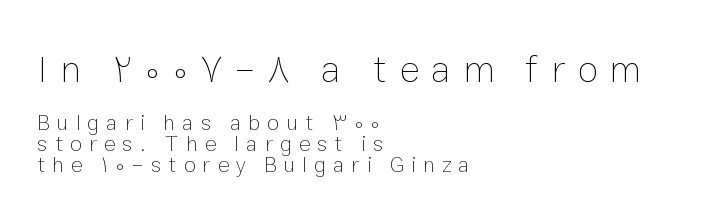
Q: Is the text bold? A: No.
Q: Is the text italic (slanted)? A: No, it is upright.
Q: Is the text underlined? A: No.
Q: How is the paragraph aligned? A: Left-aligned.
Q: Is the spacing between letters normal or unusually wide? A: Unusually wide.
Q: Is the spacing between lines tight, normal or loose? A: Tight.
Q: Which block of text is set in a larger size, the first (top) or the second (bottom)? A: The first (top) one.
Q: Width (condensed, normal, or wide)? A: Normal.
Q: Stroke contrast? A: Low.
Q: x-height? A: Medium.
Q: Monospaced? A: No.
